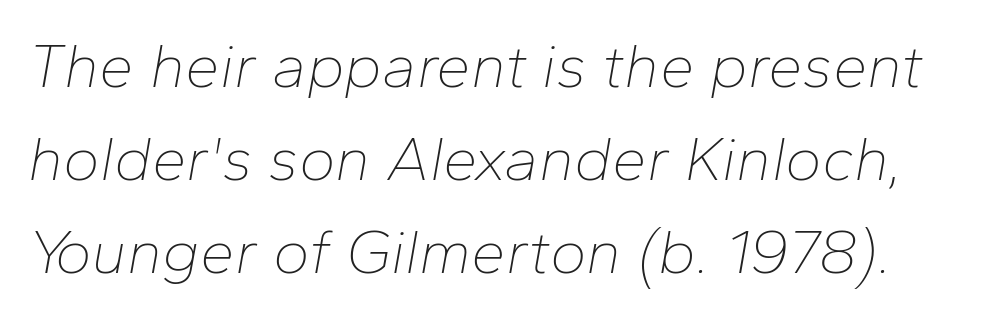
{"italic": "yes", "lean": "right", "slant_degrees": 10, "bold": "no", "weight": "thin", "width": "normal", "stroke_contrast": "low", "x_height": "medium", "monospaced": "no", "underline": "no", "line_spacing": "normal", "line_spacing_ratio": 1.5, "letter_spacing": "normal", "letter_spacing_em": 0.0, "glyph_px": 62}
